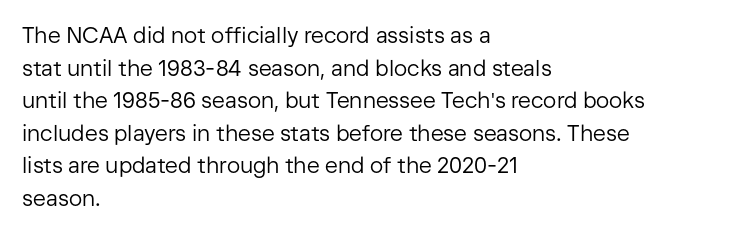
{"italic": "no", "bold": "no", "underline": "no", "align": "left", "line_spacing": "normal", "line_spacing_ratio": 1.48, "letter_spacing": "normal", "letter_spacing_em": 0.0, "glyph_px": 22}
